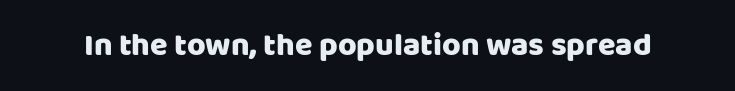
Letter spacing: default. A roman cut, with each character standing at attention. The gap between lines stays unmarked. The letters carry no serifs — their stems end cleanly without finishing strokes. Spacing verdict: proportional, widths tailored to each character.
